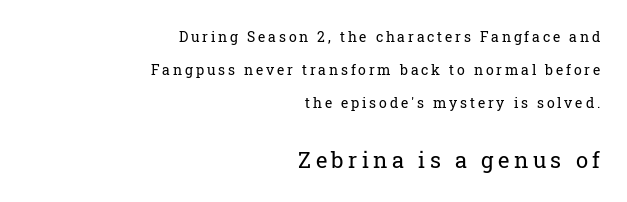
This rendering widens character spacing well past its baseline value. The passage is arranged like a letterhead date or caption credit — flush right. Does the bottom block carry the larger type? Yes, it does. Stroke thickness stays within the range of a standard reading face or lighter.
